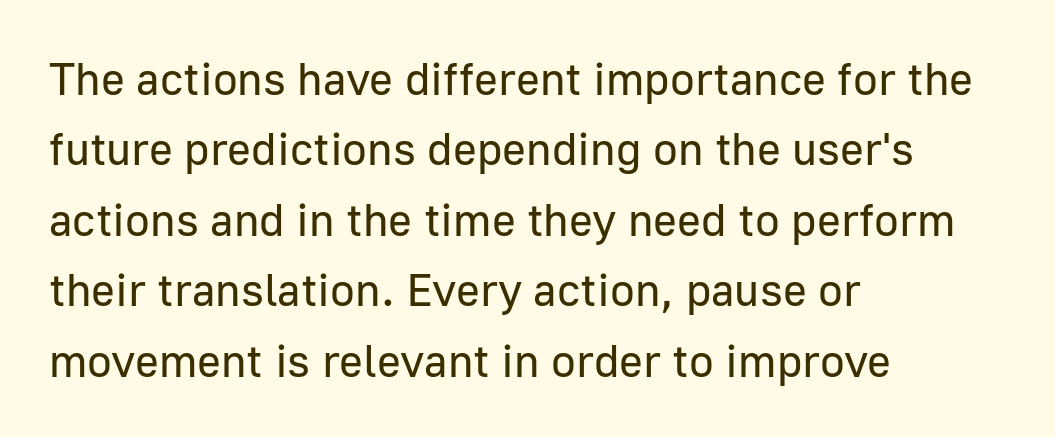
The image shows 46 px regular-weight sans-serif type, upright; set left-aligned, normal line spacing (1.53x), normal letter spacing, not underlined; low stroke contrast and a medium x-height.
